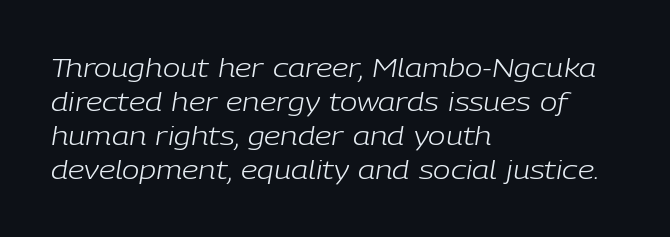
The image shows 26 px text type, italic (leaning right); set left-aligned, normal line spacing (1.31x), normal letter spacing, not underlined.
